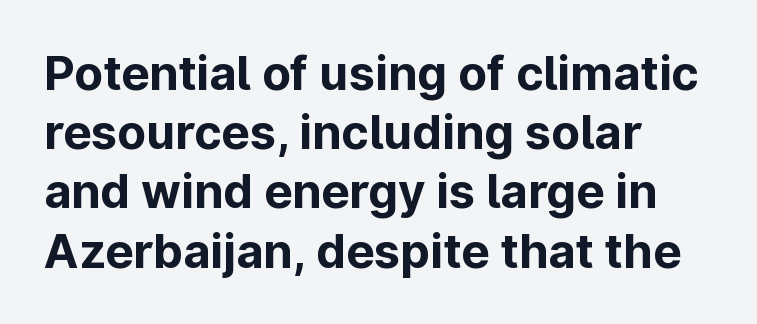
Q: Is the text bold? A: Yes.
Q: Is the text italic (slanted)? A: No, it is upright.
Q: Is the typeface a serif or a sans-serif typeface? A: Sans-serif.
Q: Is the text underlined? A: No.
Q: How is the paragraph aligned? A: Left-aligned.
Q: Is the spacing between letters normal or unusually wide? A: Normal.
Q: Is the spacing between lines tight, normal or loose? A: Normal.
Q: Width (condensed, normal, or wide)? A: Normal.
Q: Stroke contrast? A: Low.
Q: x-height? A: Medium.
Q: Monospaced? A: No.
